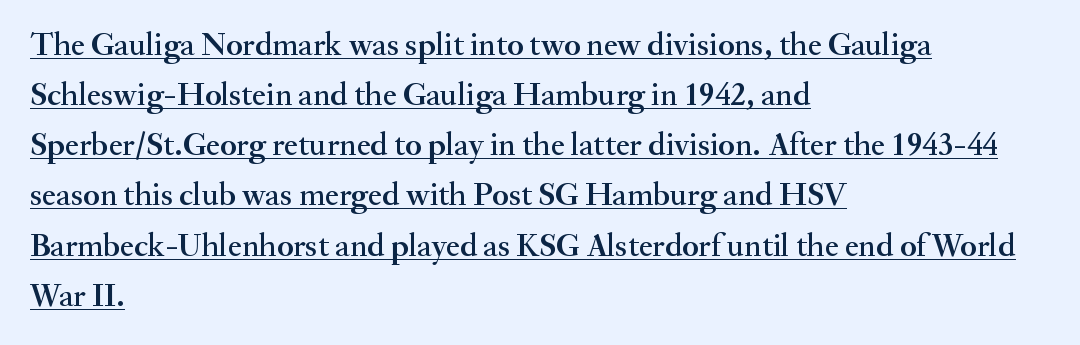
The image shows 33 px serif type, upright; set left-aligned, normal line spacing (1.52x), normal letter spacing, underlined; medium stroke contrast and a small x-height.
